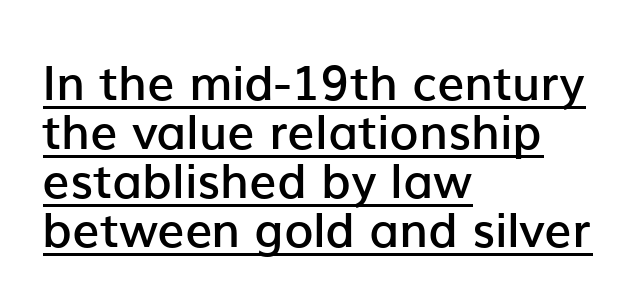
Each glyph is drawn with semibold strokes, heavier than normal yet not fully bold. The passage shown is typed in a proportional face where columns would drift. Looks like someone drew a line under every word here. The paragraph shown leans on its left margin. Classification — sans serif.
